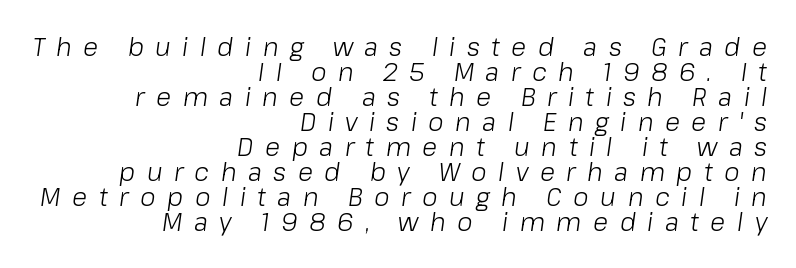
Q: Is the text bold? A: No.
Q: Is the text italic (slanted)? A: Yes, it leans right by about 8 degrees.
Q: Is the text underlined? A: No.
Q: How is the paragraph aligned? A: Right-aligned.
Q: Is the spacing between letters normal or unusually wide? A: Unusually wide.
Q: Is the spacing between lines tight, normal or loose? A: Tight.
